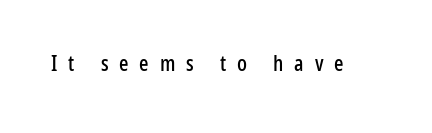
Q: Is the text italic (slanted)? A: No, it is upright.
Q: Is the text underlined? A: No.
Q: Is the spacing between letters normal or unusually wide? A: Unusually wide.
